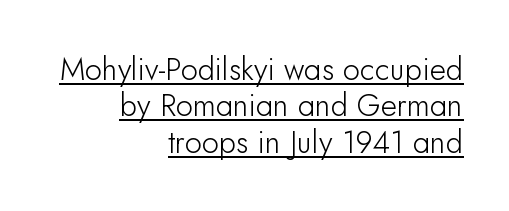
This is the regular roman posture of the typeface. You can see a thin bar hugging the bottom of the glyphs. Letter spacing: default. Check where the strokes stop: nothing finishes them off — pure sans. Horizontally, the lines are justified to the trailing edge only. This sample has the flowing, uneven cadence of proportional lettering.
